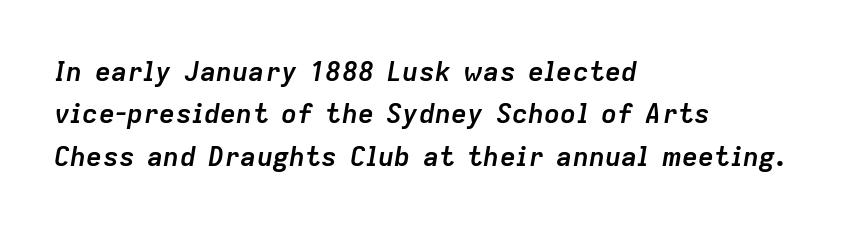
The rows are spaced the way most documents space them. Short note: letters normally spaced. Only glyphs here, with clear space below each row. Typographic density is high because the face is bold. Is the type slanted? Yes — the strokes lean at a clear angle.
